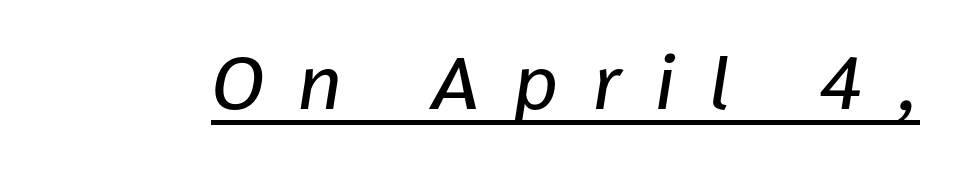
The passage shown is typed in a proportional face where columns would drift. Rendered with sloped, italic letterforms. Like a heading marked for emphasis, these lines bear an underscore. Letter spacing: wide.
